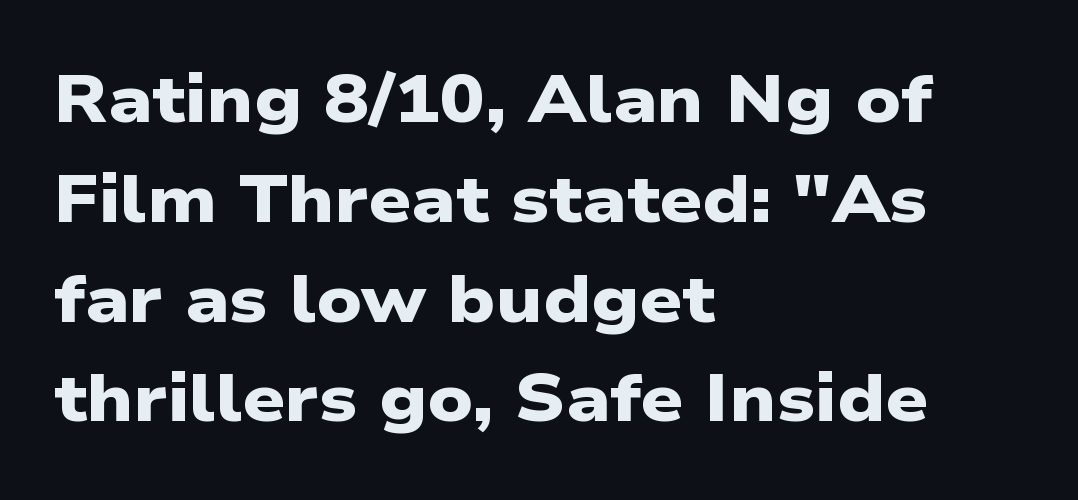
The baseline area is clear. Notice how the passage keeps a crisp vertical edge on the left only. Strong, thick strokes mark this as bold type. The face used here is proportionally spaced, like ordinary book or web type. The line-height multiplier appears to be the usual default.
